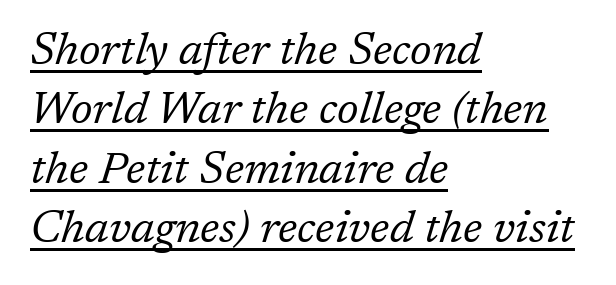
{"serif": "yes", "italic": "yes", "lean": "right", "slant_degrees": 17, "bold": "no", "weight": "regular", "width": "normal", "stroke_contrast": "low", "x_height": "medium", "monospaced": "no", "underline": "yes", "align": "left", "line_spacing": "normal", "line_spacing_ratio": 1.32, "letter_spacing": "normal", "letter_spacing_em": 0.0, "glyph_px": 45}
